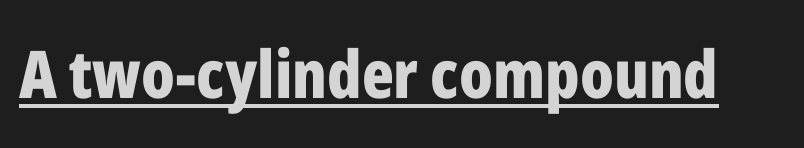
The image shows 66 px bold, condensed sans-serif type, upright; set normal letter spacing, underlined; low stroke contrast and a medium x-height.
